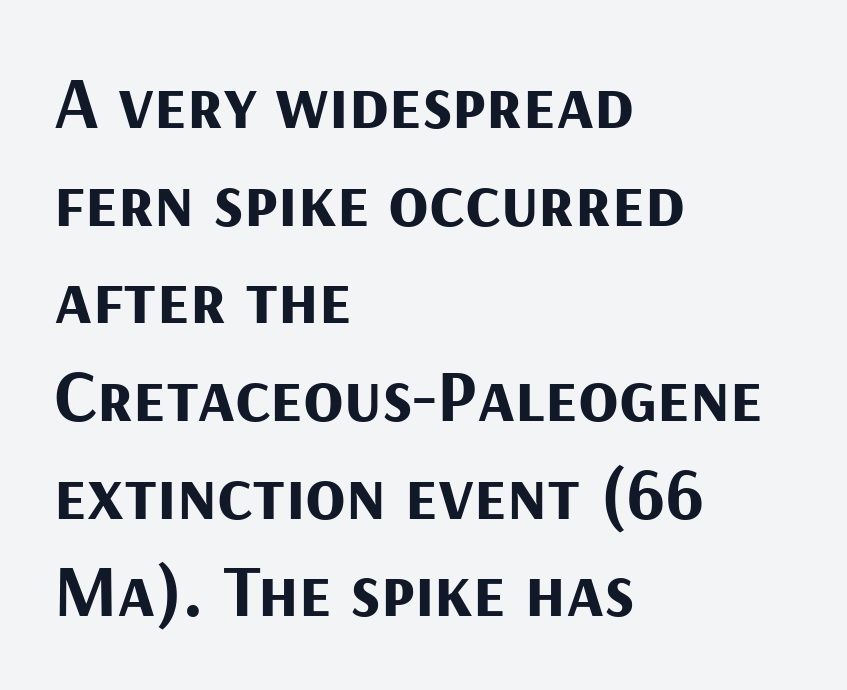
{"serif": "no", "italic": "no", "bold": "yes", "weight": "bold", "width": "normal", "stroke_contrast": "medium", "x_height": "medium", "monospaced": "no", "underline": "no", "align": "left", "line_spacing": "normal", "line_spacing_ratio": 1.32, "letter_spacing": "normal", "letter_spacing_em": 0.0, "glyph_px": 74}
